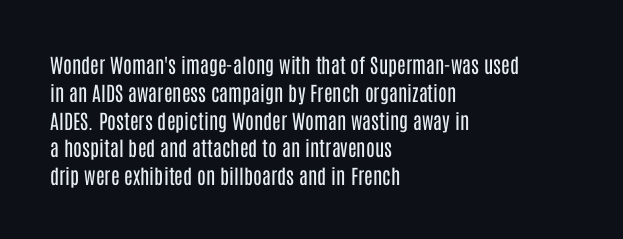
The image shows 20 px text type, upright; set left-aligned, normal line spacing (1.39x), normal letter spacing, not underlined.
